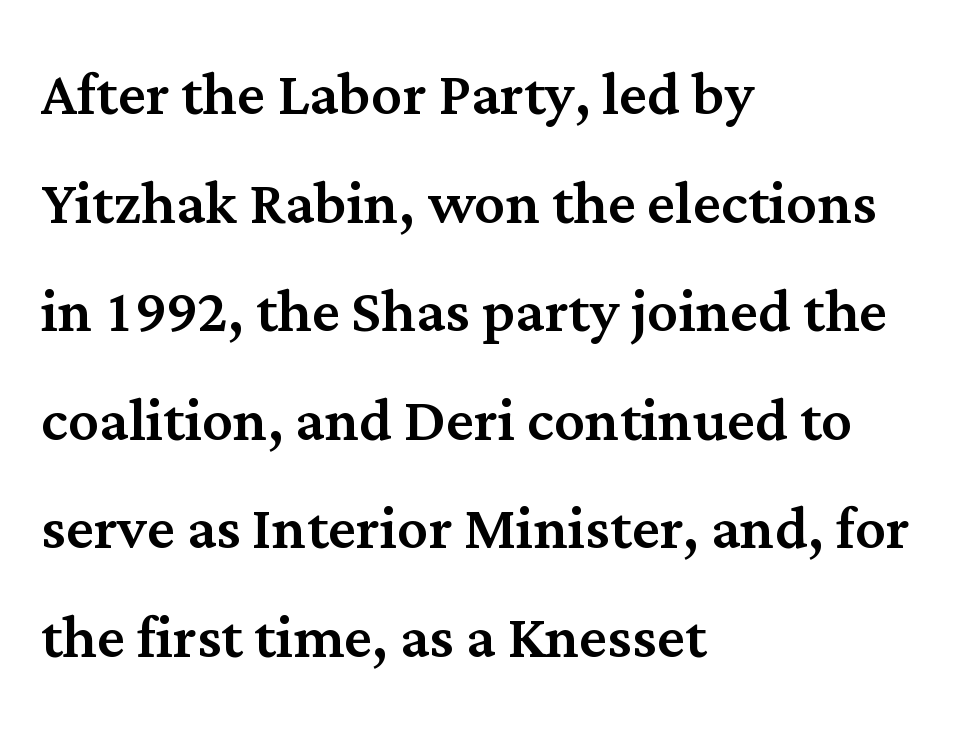
The image shows 77 px serif type, upright; set left-aligned, normal line spacing (1.41x), normal letter spacing, not underlined; medium stroke contrast and a medium x-height.
